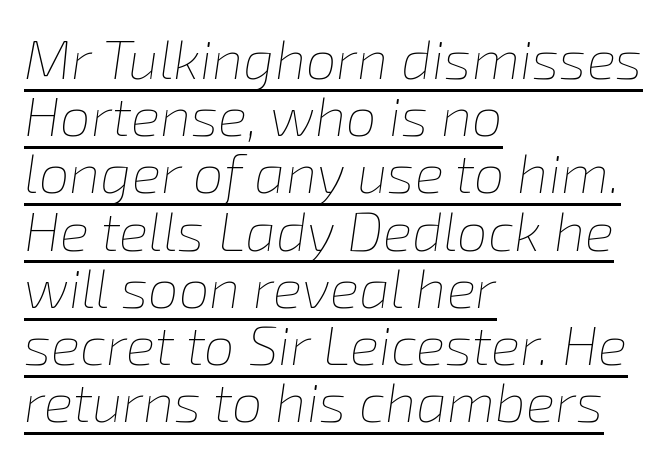
Look at the tracking — it's just the regular setting, nothing added. The ragged edge is on the right, which tells us the setting is flush left. Beneath each row of characters lies a ruled line. How would I describe the line gaps? Narrow and economical.
